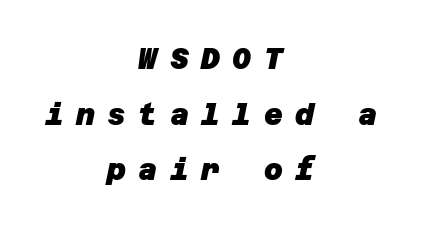
These lines are centered, leaving both edges ragged. The characters look thick and weighty, a clear bold. The passage shown is typeset with a sans-serif family. The passage shown is not underscored anywhere. The rendering inserts visible extra space after every character. Widely set lines give the paragraph a tall, airy silhouette.
